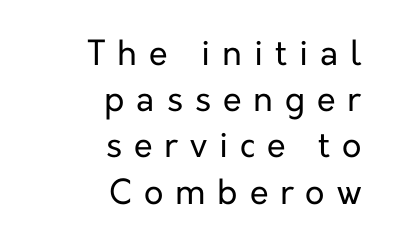
{"serif": "no", "italic": "no", "bold": "no", "weight": "regular", "width": "normal", "stroke_contrast": "low", "x_height": "medium", "monospaced": "no", "underline": "no", "align": "right", "line_spacing": "normal", "line_spacing_ratio": 1.36, "letter_spacing": "wide", "letter_spacing_em": 0.35, "glyph_px": 34}
